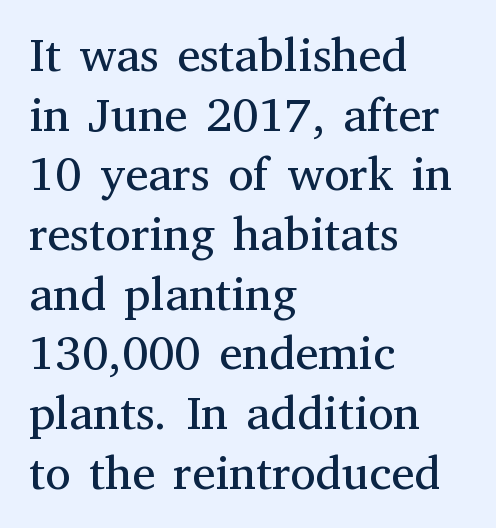
The image shows 47 px regular-weight serif type, upright; set left-aligned, normal line spacing (1.27x), normal letter spacing, not underlined; medium stroke contrast and a medium x-height.
